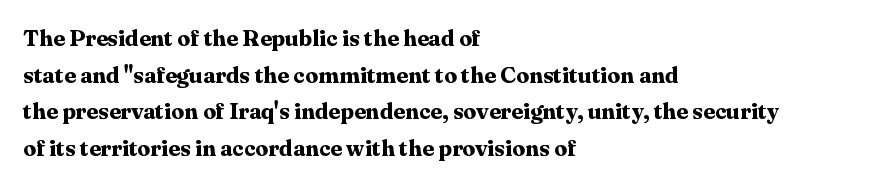
{"italic": "no", "bold": "yes", "underline": "no", "align": "left", "line_spacing": "normal", "line_spacing_ratio": 1.59, "letter_spacing": "normal", "letter_spacing_em": 0.0, "glyph_px": 23}
